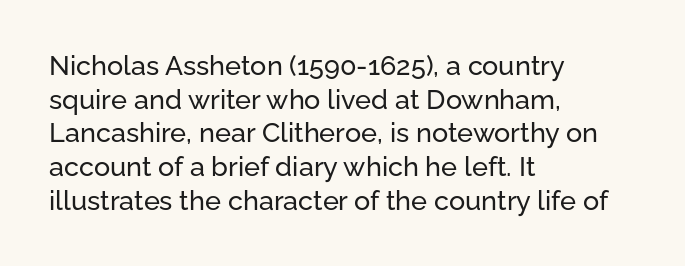
This is the regular roman posture of the typeface. Does extra space separate the letters? No, they use regular spacing. One-word summary of the alignment: left. How would I describe the line gaps? Plain and ordinary.
